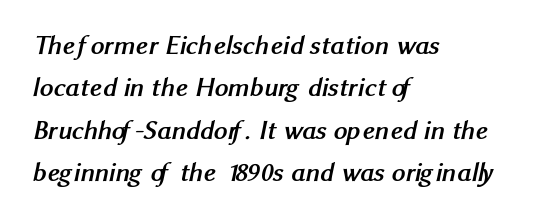
The letterforms sit shoulder to shoulder at normal distance. Typeset ragged right — the left edge is the straight one. The words here are not underlined. Regular leading. The characters look thick and weighty, a clear bold.
